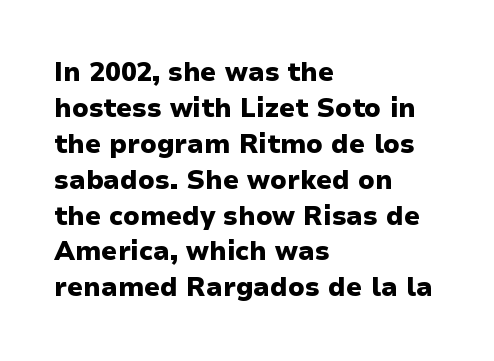
Q: Is the text bold? A: Yes.
Q: Is the text italic (slanted)? A: No, it is upright.
Q: Is the text underlined? A: No.
Q: How is the paragraph aligned? A: Left-aligned.
Q: Is the spacing between letters normal or unusually wide? A: Normal.
Q: Is the spacing between lines tight, normal or loose? A: Normal.
